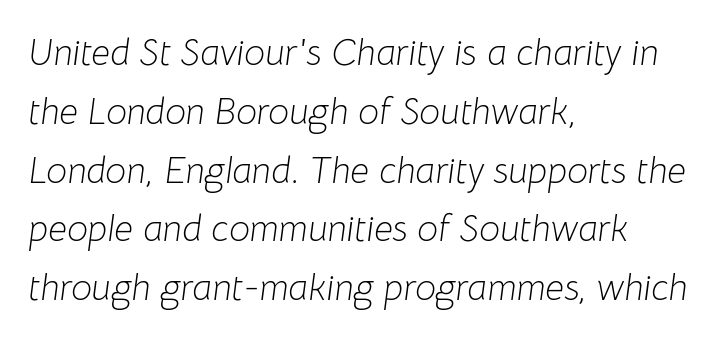
The image shows 37 px light type, italic (leaning right); set left-aligned, normal line spacing (1.59x), normal letter spacing, not underlined; low stroke contrast and a medium x-height.
